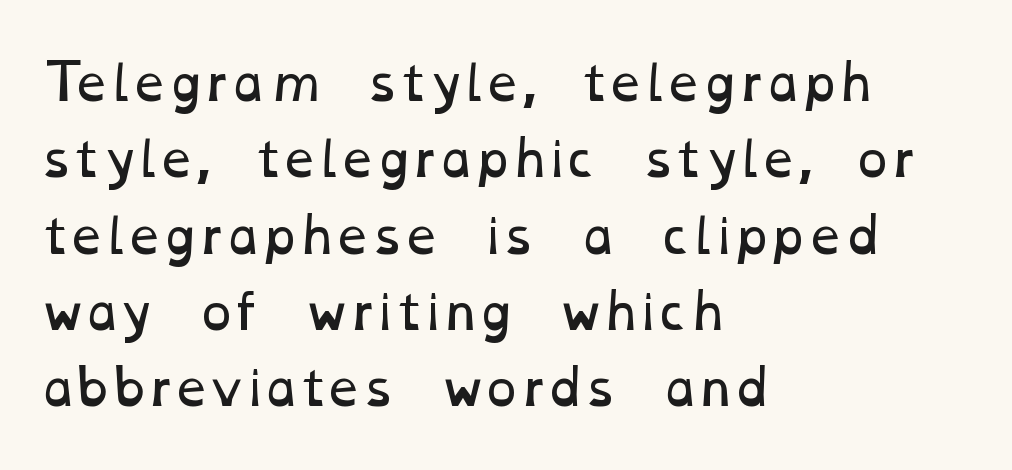
Q: Is the text bold? A: No.
Q: Is the text underlined? A: No.
Q: How is the paragraph aligned? A: Left-aligned.
Q: Is the spacing between letters normal or unusually wide? A: Normal.
Q: Is the spacing between lines tight, normal or loose? A: Normal.
Q: Width (condensed, normal, or wide)? A: Wide.
Q: Stroke contrast? A: Low.
Q: x-height? A: Medium.
Q: Monospaced? A: No.
